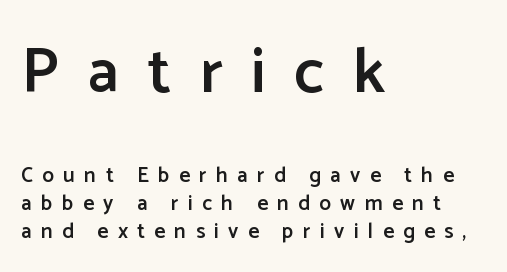
{"serif": "no", "italic": "no", "bold": "semi", "weight": "semibold", "width": "normal", "stroke_contrast": "low", "x_height": "medium", "monospaced": "no", "underline": "no", "align": "left", "line_spacing": "normal", "line_spacing_ratio": 1.34, "letter_spacing": "wide", "letter_spacing_em": 0.45, "larger_block": "first", "size_ratio": 3.05, "glyph_px": 64}
